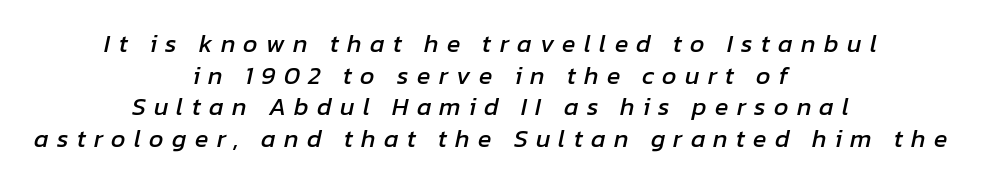
Only glyphs here, with clear space below each row. In terms of letterspacing, this is a distinctly airy, spread setting. Each new line begins a customary step beneath the previous one. Layout note: lines centered. Compared with ordinary roman type, these characters are visibly tilted.
